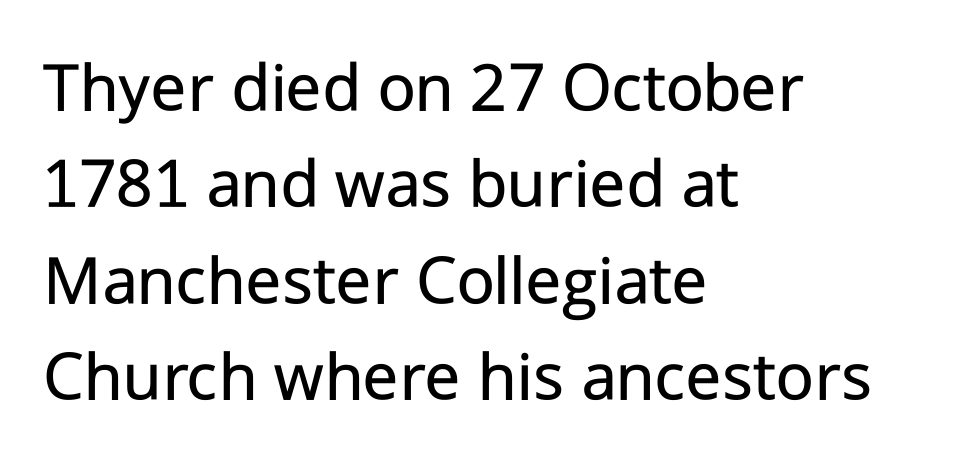
Q: Is the text bold? A: No.
Q: Is the text italic (slanted)? A: No, it is upright.
Q: Is the typeface a serif or a sans-serif typeface? A: Sans-serif.
Q: Is the text underlined? A: No.
Q: How is the paragraph aligned? A: Left-aligned.
Q: Is the spacing between letters normal or unusually wide? A: Normal.
Q: Is the spacing between lines tight, normal or loose? A: Normal.
Q: Width (condensed, normal, or wide)? A: Normal.
Q: Stroke contrast? A: Low.
Q: x-height? A: Medium.
Q: Monospaced? A: No.
